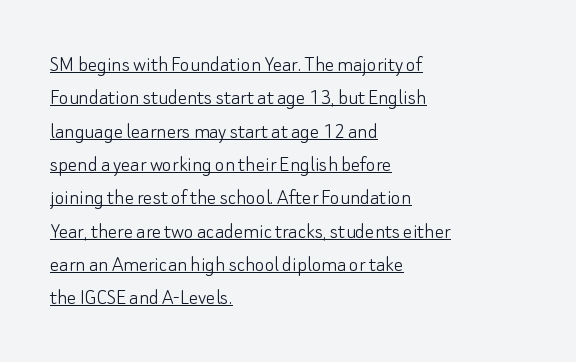
{"italic": "no", "bold": "no", "underline": "yes", "align": "left", "line_spacing": "normal", "line_spacing_ratio": 1.45, "letter_spacing": "normal", "letter_spacing_em": 0.0, "glyph_px": 23}
